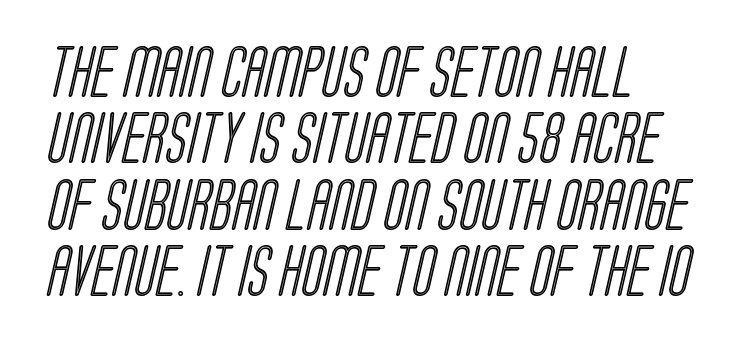
Q: Is the text underlined? A: No.
Q: Is the spacing between letters normal or unusually wide? A: Normal.
Q: Is the spacing between lines tight, normal or loose? A: Normal.
Q: Width (condensed, normal, or wide)? A: Condensed.
Q: x-height? A: Large.
Q: Monospaced? A: No.
